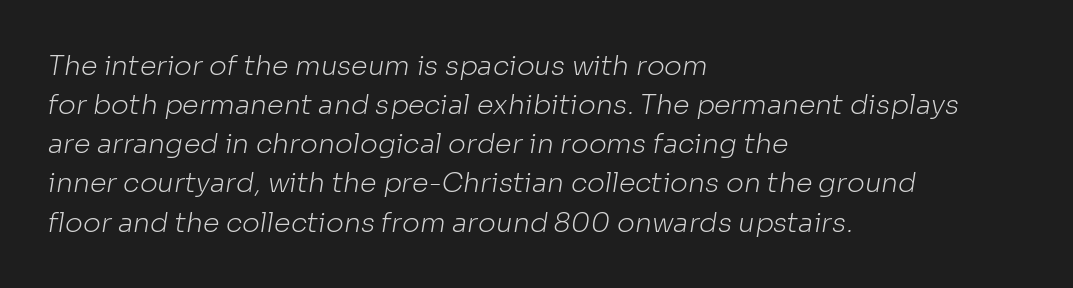
The image shows 27 px text type; set left-aligned, normal line spacing (1.45x), normal letter spacing, not underlined.
